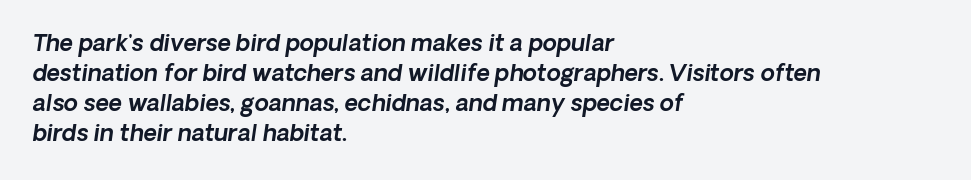
{"italic": "yes", "lean": "right", "slant_degrees": 8, "underline": "no", "align": "left", "line_spacing": "normal", "line_spacing_ratio": 1.3, "letter_spacing": "normal", "letter_spacing_em": 0.0, "glyph_px": 23}
